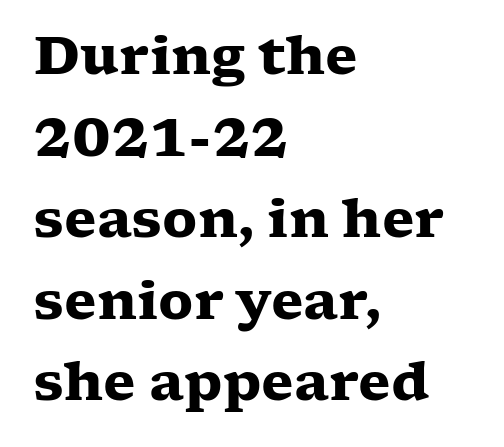
{"serif": "yes", "italic": "no", "bold": "yes", "weight": "heavy", "width": "wide", "stroke_contrast": "low", "x_height": "medium", "monospaced": "no", "underline": "no", "align": "left", "line_spacing": "normal", "line_spacing_ratio": 1.54, "letter_spacing": "normal", "letter_spacing_em": 0.0, "glyph_px": 53}
